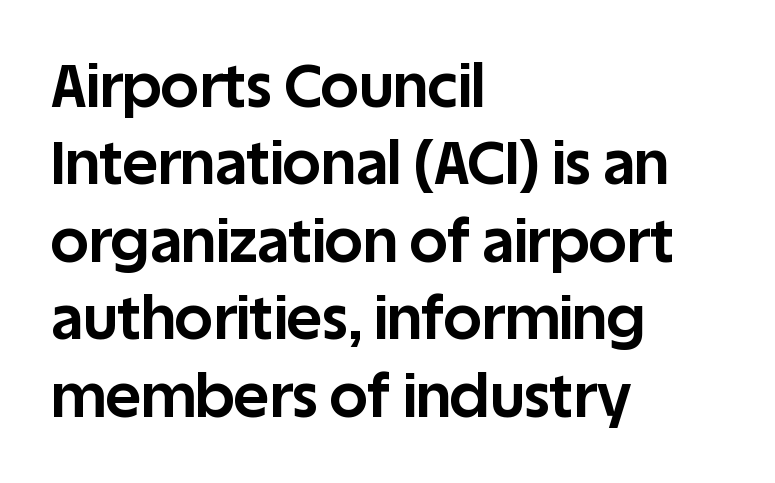
The image shows 60 px bold sans-serif type, upright; set left-aligned, normal line spacing (1.29x), normal letter spacing, not underlined; low stroke contrast and a large x-height.
